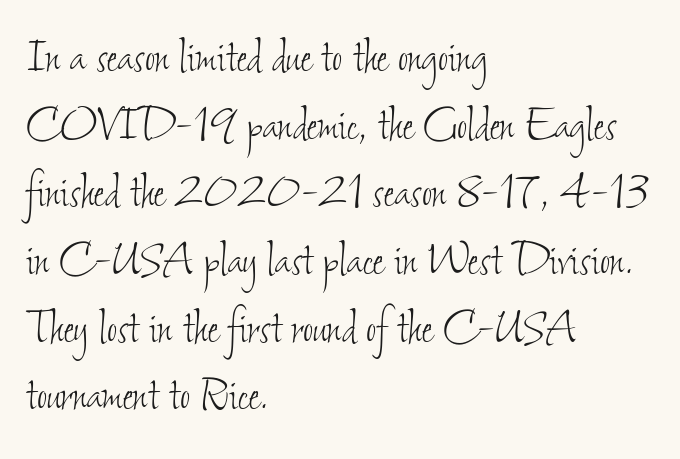
{"bold": "no", "weight": "thin", "width": "condensed", "stroke_contrast": "low", "x_height": "small", "monospaced": "no", "underline": "no", "align": "left", "line_spacing_ratio": 1.23, "letter_spacing": "normal", "letter_spacing_em": 0.0, "glyph_px": 55}
